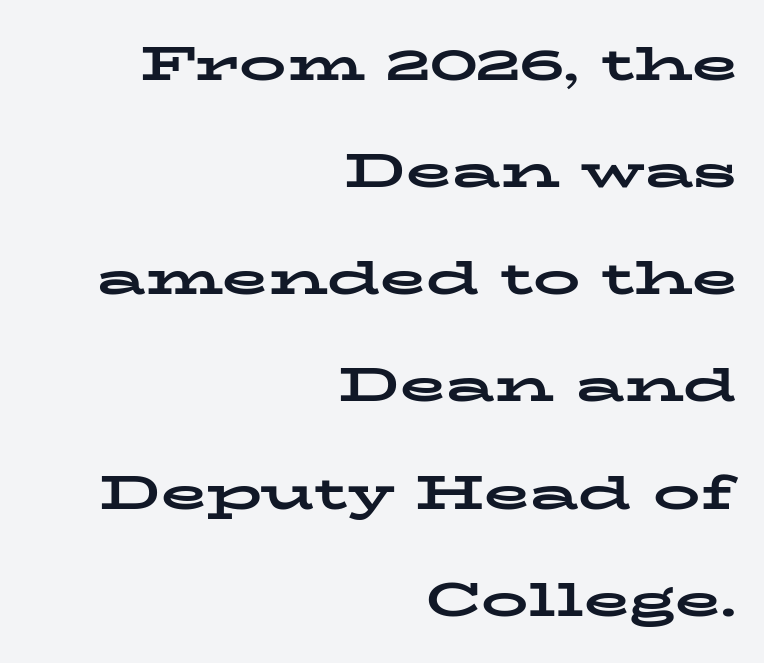
The block of text is sparse from top to bottom, with ample space between rows. There is no visible air inserted between adjacent glyphs. Unmarked baselines from the first word to the last. It's the straight-up-and-down kind of type.
